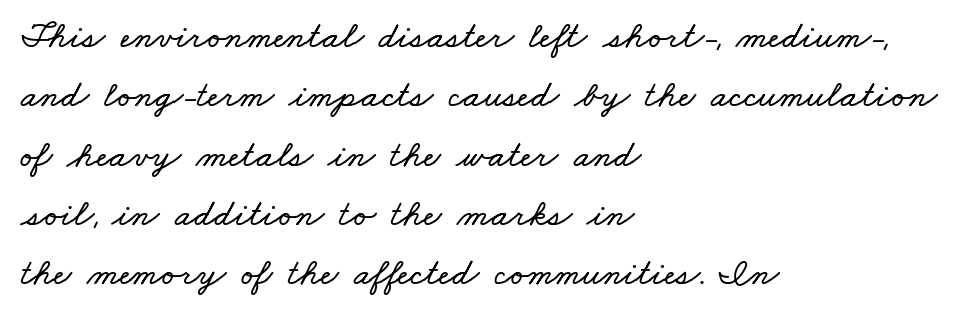
Q: Is the text underlined? A: No.
Q: How is the paragraph aligned? A: Left-aligned.
Q: Is the spacing between letters normal or unusually wide? A: Normal.
Q: Is the spacing between lines tight, normal or loose? A: Normal.
Q: Width (condensed, normal, or wide)? A: Wide.
Q: Stroke contrast? A: Low.
Q: x-height? A: Small.
Q: Monospaced? A: No.
